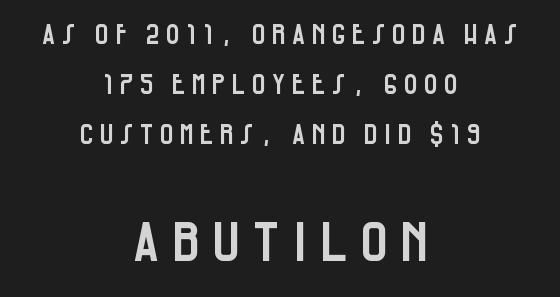
Q: Is the text italic (slanted)? A: No, it is upright.
Q: Is the typeface a serif or a sans-serif typeface? A: Sans-serif.
Q: Is the text underlined? A: No.
Q: How is the paragraph aligned? A: Centered.
Q: Which block of text is set in a larger size, the first (top) or the second (bottom)? A: The second (bottom) one.
Q: Width (condensed, normal, or wide)? A: Condensed.
Q: Stroke contrast? A: Low.
Q: x-height? A: Large.
Q: Monospaced? A: No.
